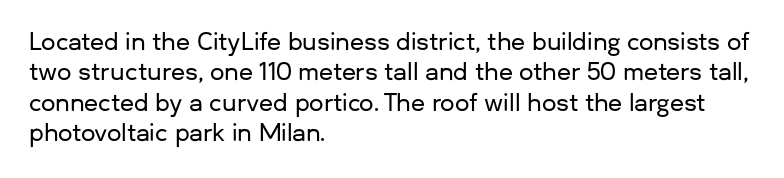
Q: Is the text italic (slanted)? A: No, it is upright.
Q: Is the text underlined? A: No.
Q: How is the paragraph aligned? A: Left-aligned.
Q: Is the spacing between letters normal or unusually wide? A: Normal.
Q: Is the spacing between lines tight, normal or loose? A: Normal.
